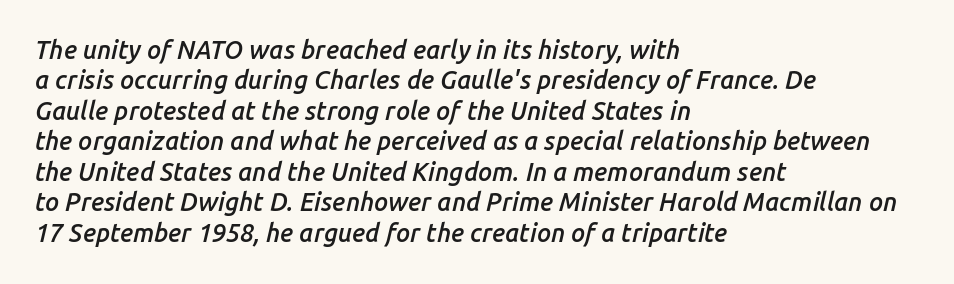
Italic? Definitely — the glyphs are oblique. Descenders are the only things crossing below the line. Look at the tracking — it's just the regular setting, nothing added. Typographic density is moderately raised because the face is semibold. Casual observation: everything's shoved over to the left.
